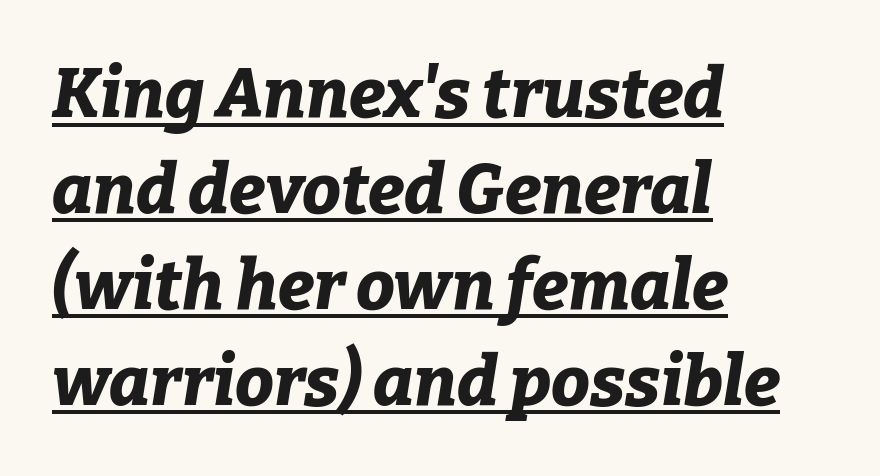
The image shows 69 px bold type, italic (leaning right); set left-aligned, normal line spacing (1.39x), normal letter spacing, underlined; low stroke contrast and a medium x-height.
